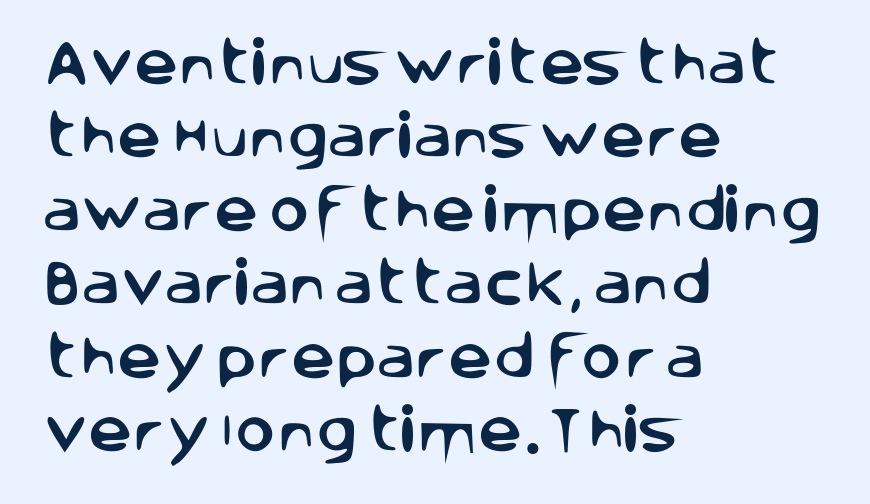
Q: Is the text italic (slanted)? A: No, it is upright.
Q: Is the typeface a serif or a sans-serif typeface? A: Sans-serif.
Q: Is the text underlined? A: No.
Q: How is the paragraph aligned? A: Left-aligned.
Q: Is the spacing between letters normal or unusually wide? A: Normal.
Q: Is the spacing between lines tight, normal or loose? A: Normal.
Q: Width (condensed, normal, or wide)? A: Normal.
Q: Stroke contrast? A: Low.
Q: x-height? A: Large.
Q: Monospaced? A: No.
